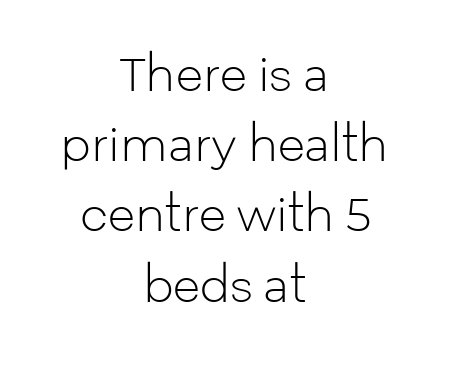
The horizontal fit of the characters is conventional and even. Has an underline been added? It has not. This sample uses an upright cut, with every glyph sitting square on the baseline. The passage shown is not bold in any degree. Varying glyph widths throughout — classic text-font behaviour. This rendering uses center alignment, leaving both contours irregular but symmetric.
